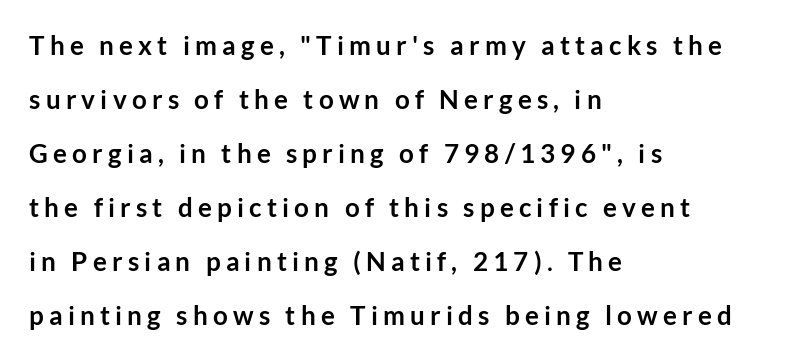
The designer dialed line spacing up above the default. Characters follow at a spacing far wider than the type designer built in. Descenders are the only things crossing below the line. Weight: bold.
